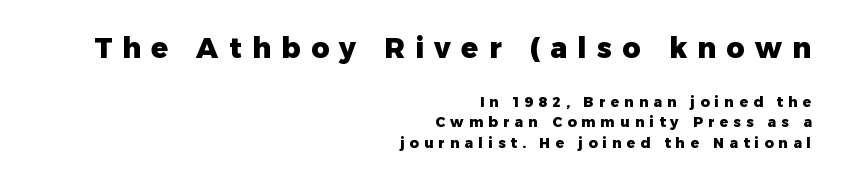
Look at the bottom of the vertical strokes: they stop flat, with no serifs. Glyph-to-glyph distance is far greater than everyday printed text. The letters advance in unequal steps, a hallmark of proportional type. Style check: upright. The passage shown is emphatically bold. Evenly set lines give the paragraph a standard silhouette.
